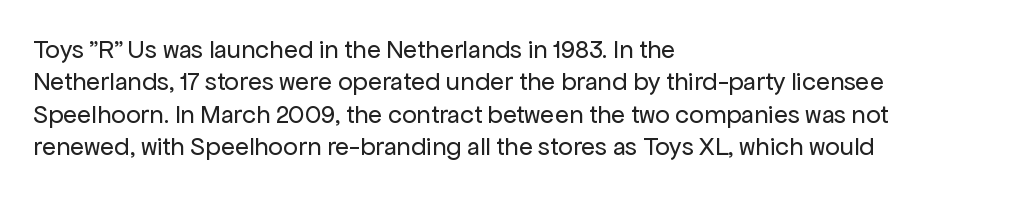
Line spacing here is normal. Nobody touched the tracking dial on this one. Quick note: underline off. Designer's note — italics off, roman on. The lines are quadded left.
